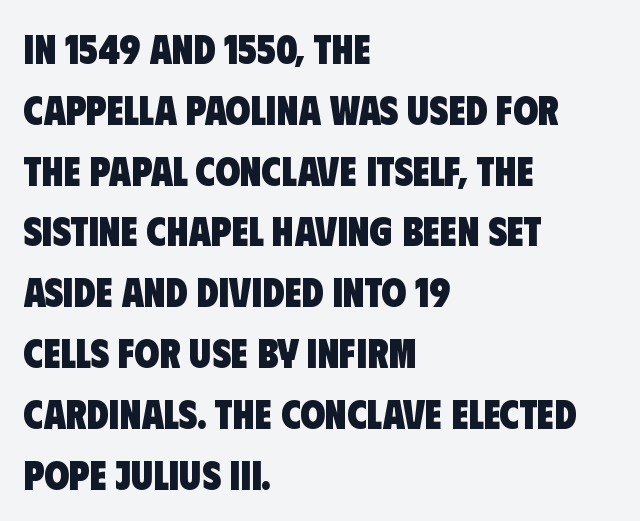
Q: Is the text bold? A: Yes.
Q: Is the typeface a serif or a sans-serif typeface? A: Sans-serif.
Q: Is the text underlined? A: No.
Q: How is the paragraph aligned? A: Left-aligned.
Q: Is the spacing between letters normal or unusually wide? A: Normal.
Q: Is the spacing between lines tight, normal or loose? A: Normal.
Q: Width (condensed, normal, or wide)? A: Condensed.
Q: Stroke contrast? A: Low.
Q: x-height? A: Large.
Q: Monospaced? A: No.
